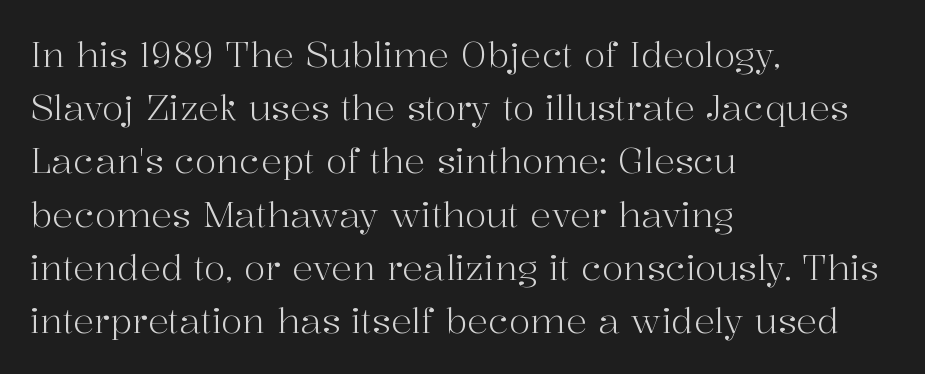
Compared with a centered layout, this one pins lines to the left instead. Check where the strokes stop: tiny serifs finish them off. Rows of type keep a routine distance in the vertical direction. Glance below the letters and you will spot only blank space. This is the regular roman posture of the typeface. No extra tracking has been applied to these lines.
